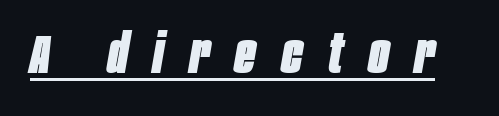
Q: Is the text bold? A: Yes.
Q: Is the text italic (slanted)? A: Yes, it leans right by about 10 degrees.
Q: Is the text underlined? A: Yes.
Q: Is the spacing between letters normal or unusually wide? A: Unusually wide.
Q: Width (condensed, normal, or wide)? A: Condensed.
Q: Stroke contrast? A: Low.
Q: x-height? A: Large.
Q: Monospaced? A: No.
